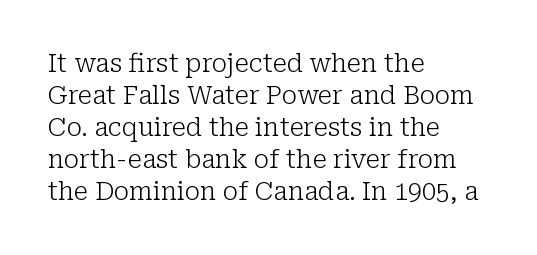
Glance below the letters and you will spot only blank space. The weight tops out at a normal text grade. Teacher's note: observe the even left margin — that is flush-left alignment. Interline gaps are of average width in this sample. In terms of posture, this sample is upright.
